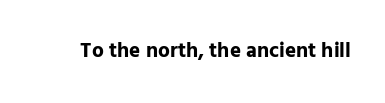
Q: Is the text bold? A: Yes.
Q: Is the text italic (slanted)? A: No, it is upright.
Q: Is the text underlined? A: No.
Q: Is the spacing between letters normal or unusually wide? A: Normal.
